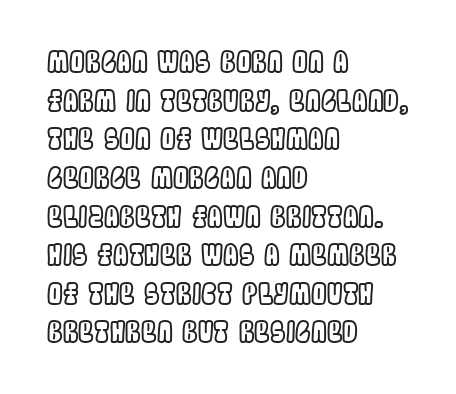
The image shows 28 px condensed type, upright; set left-aligned, normal line spacing (1.38x), normal letter spacing, not underlined; a large x-height.
